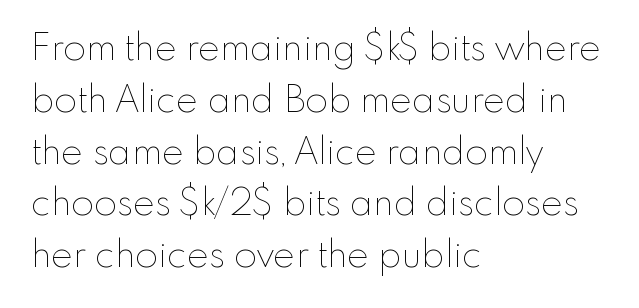
The letters advance in unequal steps, a hallmark of proportional type. Has an underline been added? It has not. A typesetter would call this zero additional tracking. These lines stack with their left ends in a neat column. Regarding leading, the lines here are spaced in the standard way.
